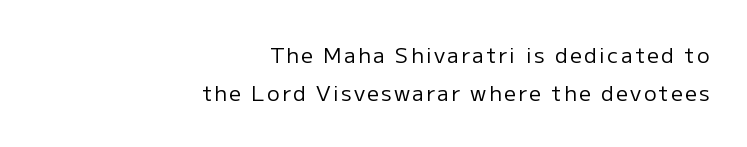
The image shows 21 px text type, upright; set right-aligned, line spacing 1.83x, not underlined.
